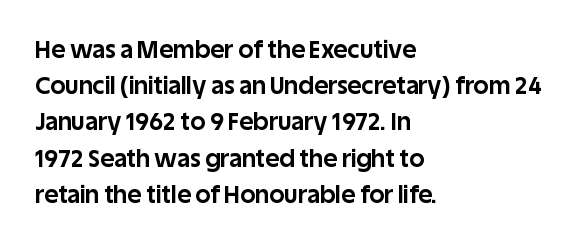
Q: Is the text bold? A: Yes.
Q: Is the text italic (slanted)? A: No, it is upright.
Q: Is the text underlined? A: No.
Q: How is the paragraph aligned? A: Left-aligned.
Q: Is the spacing between letters normal or unusually wide? A: Normal.
Q: Is the spacing between lines tight, normal or loose? A: Normal.
